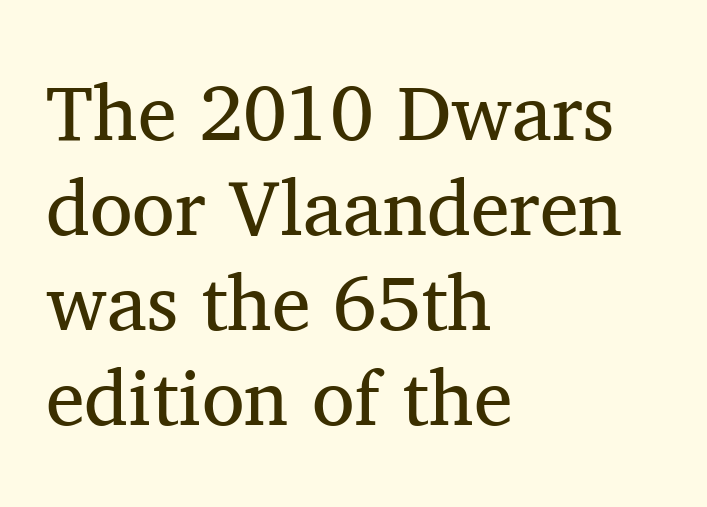
Q: Is the text bold? A: No.
Q: Is the text italic (slanted)? A: No, it is upright.
Q: Is the typeface a serif or a sans-serif typeface? A: Serif.
Q: Is the text underlined? A: No.
Q: How is the paragraph aligned? A: Left-aligned.
Q: Is the spacing between letters normal or unusually wide? A: Normal.
Q: Width (condensed, normal, or wide)? A: Normal.
Q: Stroke contrast? A: Medium.
Q: x-height? A: Medium.
Q: Monospaced? A: No.
